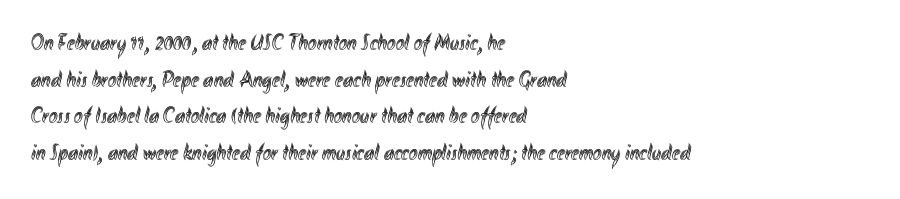
The image shows 23 px text type; set left-aligned, normal line spacing (1.59x), normal letter spacing, not underlined.
